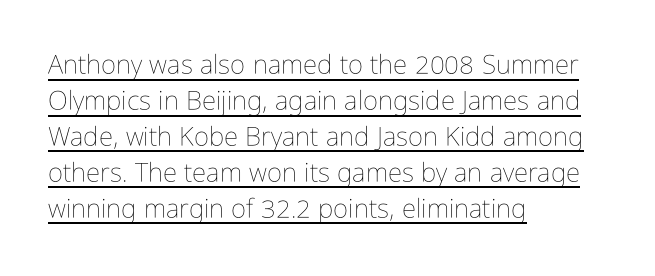
Caption: standard tracking, unaltered. Horizontal alignment here is leftward, the default for most running prose. Do the letters lean? They stand straight. The space between consecutive lines is moderate. The words here are underlined. The face looks like a standard text weight, possibly lighter.
